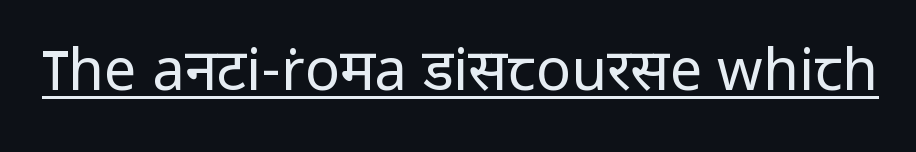
You can tell from the bare stems that sans-serif type was used. The cut favours lightness, reaching ordinary text weight at its darkest. Think of a printed novel: that variable character pitch is what you see here. Students, observe the line beneath the letters — that is underlining. Vertical strokes here are truly vertical. Default kerning and tracking; the words read as compact shapes.
